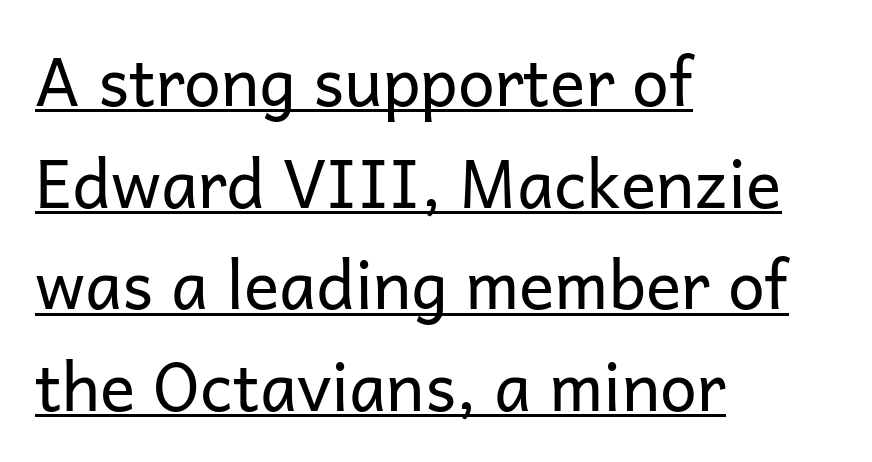
Compared with undecorated copy, this sample adds a rule below the words. Nothing unusual about the tracking: characters are spaced as the font intends. The leading is moderate, giving the passage an even texture. Think of a printed novel: that variable character pitch is what you see here. The text was rendered using a sans face with plain stroke endings. Leftover space on each line is placed entirely after the last word.
